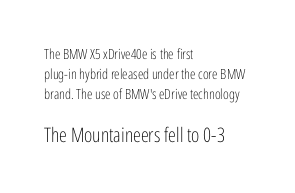
This layout puts the modest block above and the oversized block below. The lettering holds an erect, upright posture throughout. The rendering keeps characters at their native spacing. Decoration check: the copy has no underline. Short and long lines alike share a common starting point at left. The font sits on the lighter half of the weight spectrum, regular included.
